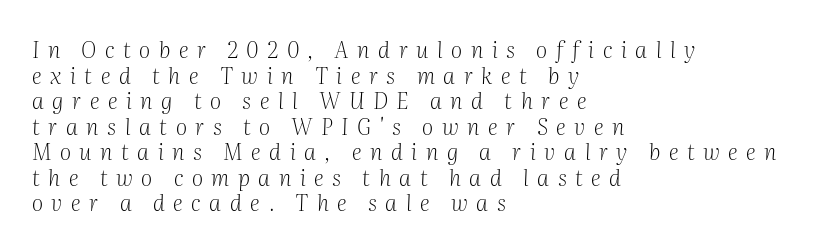
Q: Is the text bold? A: No.
Q: Is the text italic (slanted)? A: Yes, it leans right by about 2 degrees.
Q: Is the text underlined? A: No.
Q: How is the paragraph aligned? A: Left-aligned.
Q: Is the spacing between letters normal or unusually wide? A: Unusually wide.
